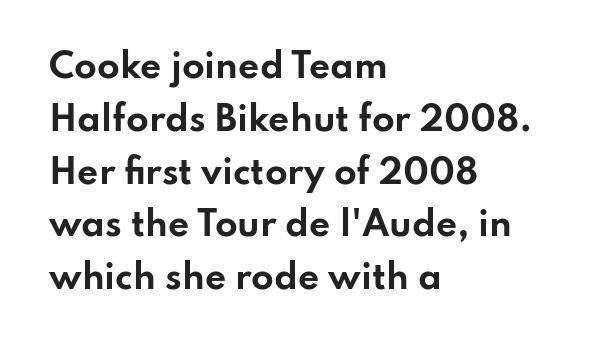
What stands out about the letter spacing? Nothing — it is the standard amount. The face used here is proportionally spaced, like ordinary book or web type. Look at the bottom of the vertical strokes: they stop flat, with no serifs. Baseline-to-baseline distance is the conventional proportion of letter height.
